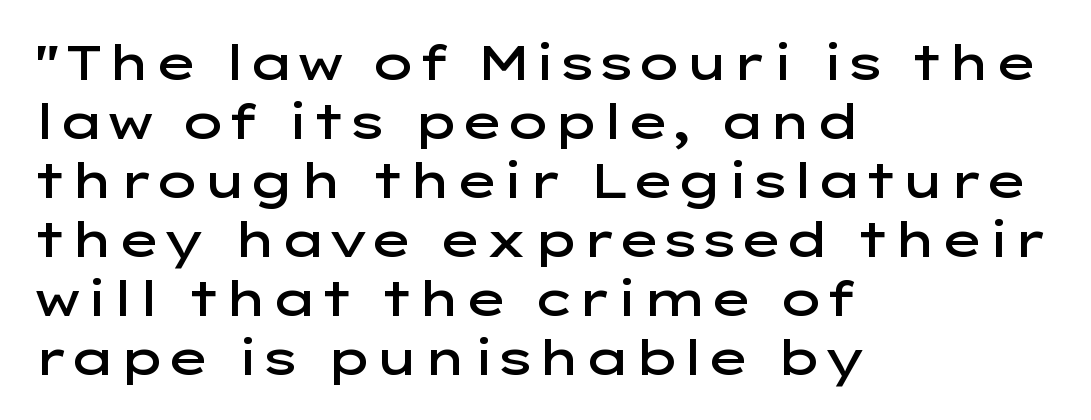
A bare baseline throughout the passage. The letters carry no serifs — their stems end cleanly without finishing strokes. Moderately thickened strokes mark this as semibold type. Think of a printed novel: that variable character pitch is what you see here. This rendering leaves character spacing at its baseline value.
